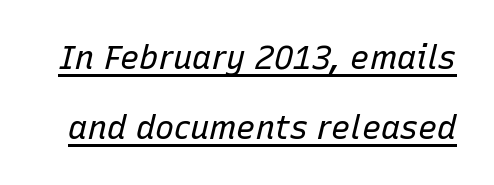
Q: Is the text bold? A: No.
Q: Is the text italic (slanted)? A: Yes, it leans right by about 15 degrees.
Q: Is the text underlined? A: Yes.
Q: Is the spacing between letters normal or unusually wide? A: Normal.
Q: Is the spacing between lines tight, normal or loose? A: Loose.
Q: Width (condensed, normal, or wide)? A: Normal.
Q: Stroke contrast? A: Low.
Q: x-height? A: Medium.
Q: Monospaced? A: No.
